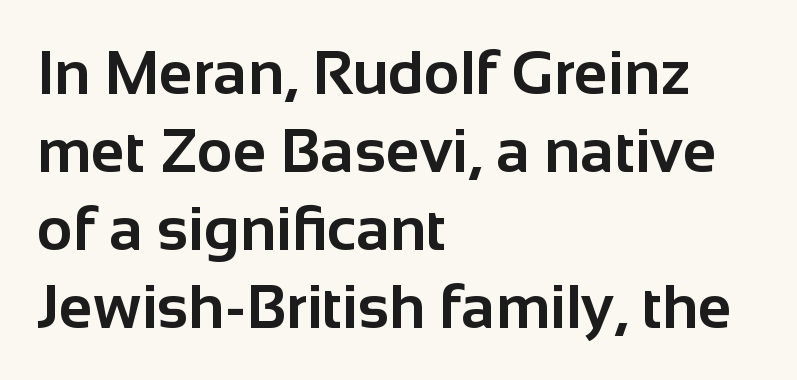
Q: Is the text bold? A: Yes.
Q: Is the text italic (slanted)? A: No, it is upright.
Q: Is the typeface a serif or a sans-serif typeface? A: Sans-serif.
Q: Is the text underlined? A: No.
Q: How is the paragraph aligned? A: Left-aligned.
Q: Is the spacing between letters normal or unusually wide? A: Normal.
Q: Is the spacing between lines tight, normal or loose? A: Normal.
Q: Width (condensed, normal, or wide)? A: Normal.
Q: Stroke contrast? A: Low.
Q: x-height? A: Medium.
Q: Monospaced? A: No.
